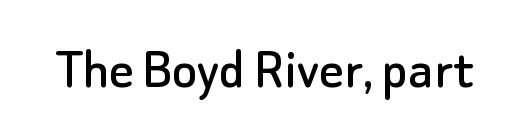
The image shows 60 px sans-serif type, upright; set normal letter spacing, not underlined; low stroke contrast and a small x-height.
